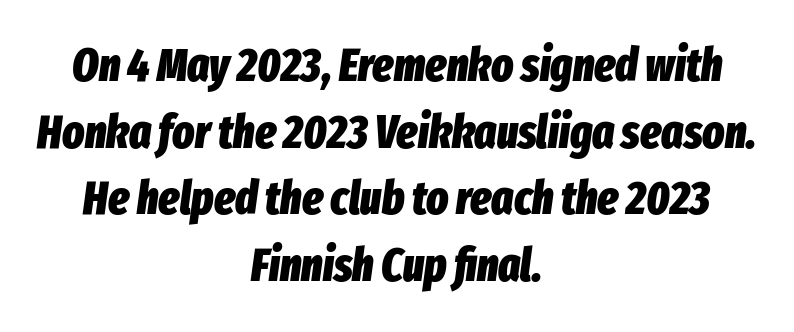
{"italic": "yes", "lean": "right", "slant_degrees": 8, "bold": "yes", "weight": "heavy", "width": "condensed", "stroke_contrast": "low", "x_height": "medium", "monospaced": "no", "underline": "no", "align": "center", "line_spacing": "normal", "line_spacing_ratio": 1.45, "letter_spacing": "normal", "letter_spacing_em": 0.0, "glyph_px": 46}
